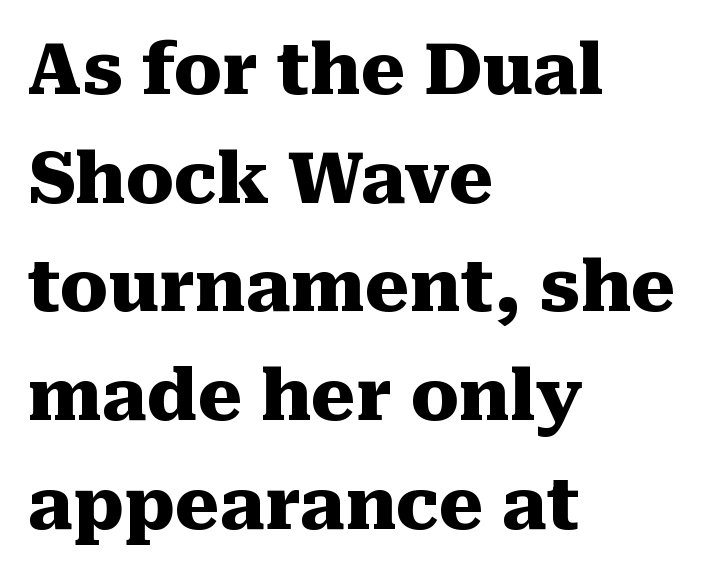
{"serif": "yes", "italic": "no", "bold": "yes", "weight": "heavy", "width": "normal", "stroke_contrast": "medium", "x_height": "medium", "monospaced": "no", "underline": "no", "align": "left", "line_spacing": "normal", "line_spacing_ratio": 1.53, "letter_spacing": "normal", "letter_spacing_em": 0.0, "glyph_px": 71}
